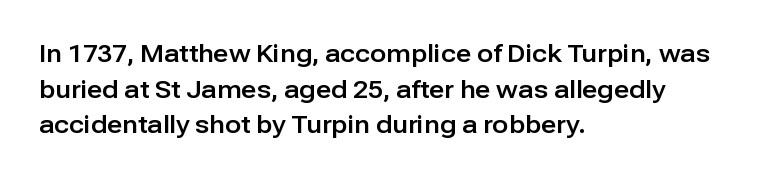
{"italic": "no", "underline": "no", "align": "left", "line_spacing": "normal", "line_spacing_ratio": 1.48, "letter_spacing": "normal", "letter_spacing_em": 0.0, "glyph_px": 24}
